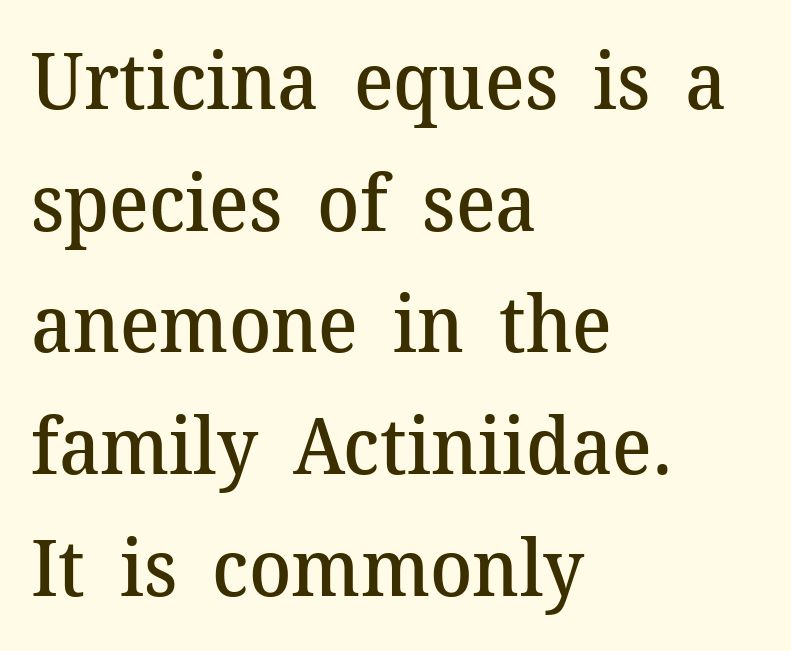
Q: Is the text bold? A: Semi-bold.
Q: Is the text italic (slanted)? A: No, it is upright.
Q: Is the typeface a serif or a sans-serif typeface? A: Serif.
Q: Is the text underlined? A: No.
Q: How is the paragraph aligned? A: Left-aligned.
Q: Is the spacing between letters normal or unusually wide? A: Normal.
Q: Is the spacing between lines tight, normal or loose? A: Normal.
Q: Width (condensed, normal, or wide)? A: Normal.
Q: Stroke contrast? A: Medium.
Q: x-height? A: Medium.
Q: Monospaced? A: No.
